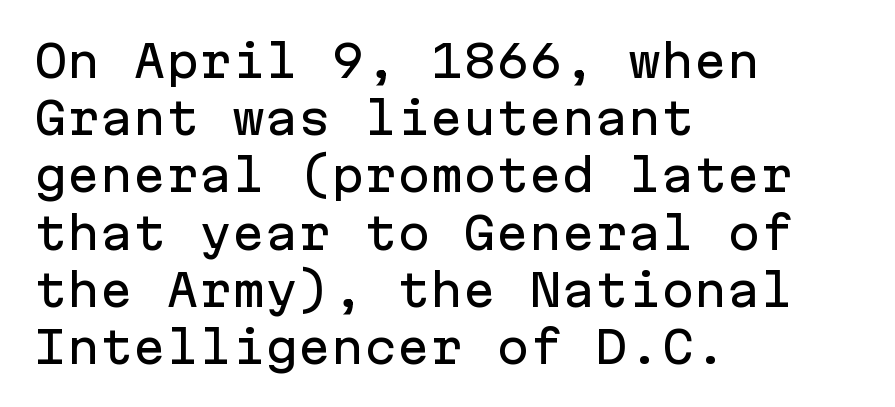
The typeface chosen for these lines omits serifs. Caption: standard tracking, unaltered. Underline: absent. A typesetter would call this monospace, since all characters share one set width. In terms of leading, this rendering sits right in the middle.
